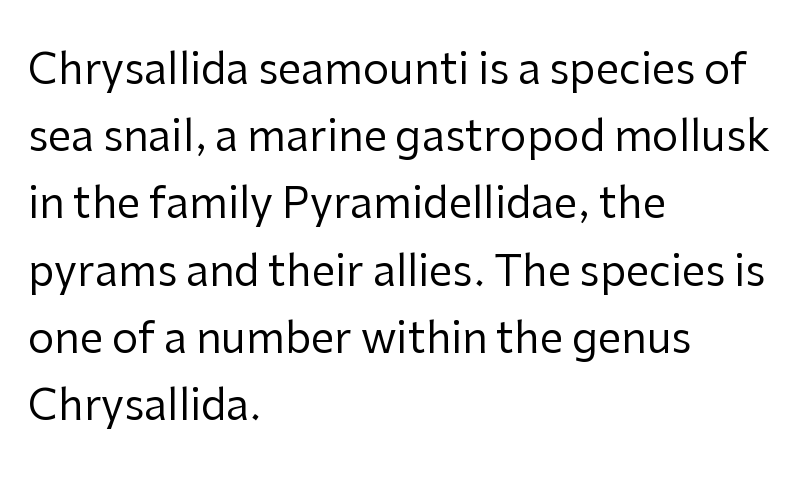
The letters carry no serifs — their stems end cleanly without finishing strokes. How would I describe the line gaps? Plain and ordinary. Quick note: not italic, upright. One-word summary of the alignment: left. On a weight scale, this lands at 450 or below.
